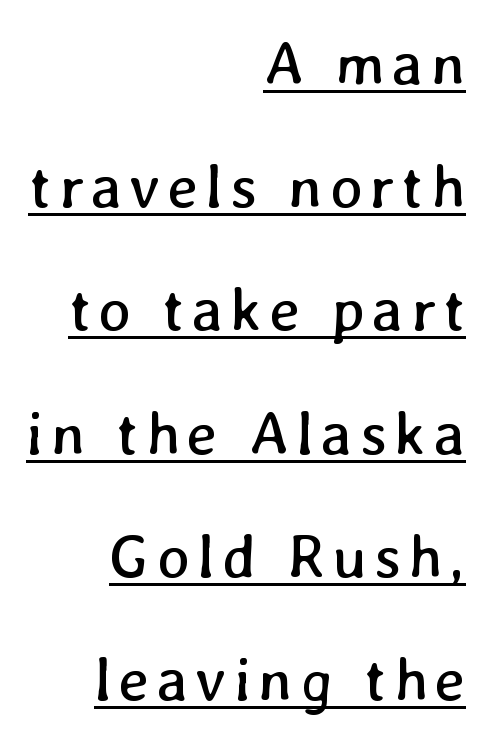
Q: Is the text bold? A: No.
Q: Is the text underlined? A: Yes.
Q: How is the paragraph aligned? A: Right-aligned.
Q: Is the spacing between lines tight, normal or loose? A: Loose.
Q: Width (condensed, normal, or wide)? A: Normal.
Q: Stroke contrast? A: Low.
Q: x-height? A: Medium.
Q: Monospaced? A: No.
